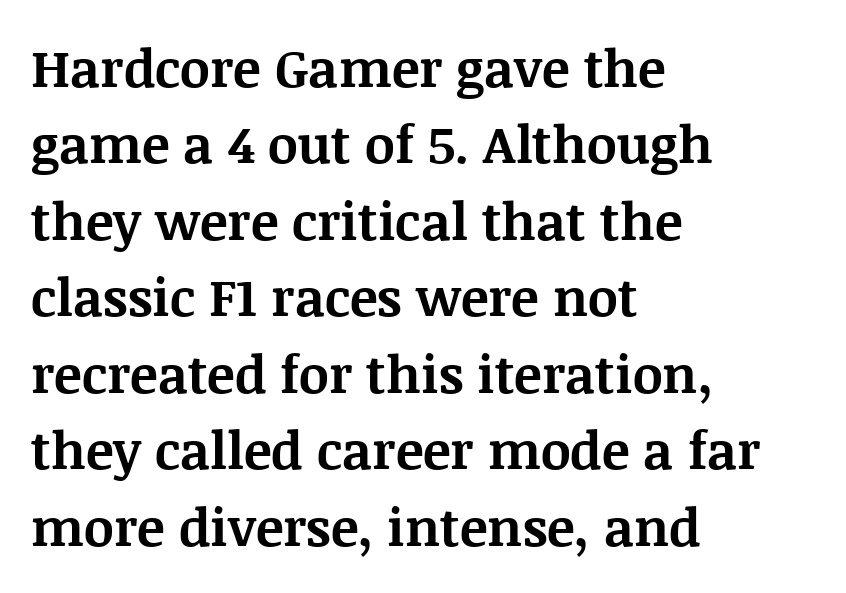
The image shows 52 px bold serif type, upright; set left-aligned, normal line spacing (1.47x), normal letter spacing, not underlined; medium stroke contrast and a large x-height.
